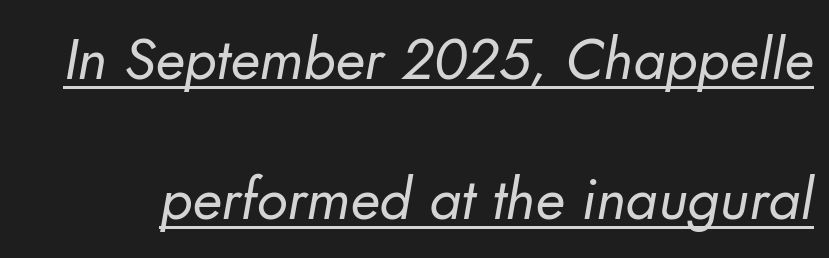
Q: Is the text bold? A: No.
Q: Is the typeface a serif or a sans-serif typeface? A: Sans-serif.
Q: Is the text underlined? A: Yes.
Q: Is the spacing between letters normal or unusually wide? A: Normal.
Q: Is the spacing between lines tight, normal or loose? A: Loose.
Q: Width (condensed, normal, or wide)? A: Normal.
Q: Stroke contrast? A: Low.
Q: x-height? A: Small.
Q: Monospaced? A: No.
